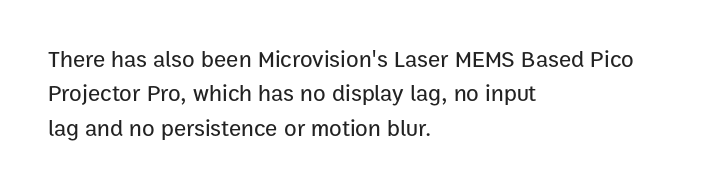
Q: Is the text italic (slanted)? A: No, it is upright.
Q: Is the text underlined? A: No.
Q: How is the paragraph aligned? A: Left-aligned.
Q: Is the spacing between letters normal or unusually wide? A: Normal.
Q: Is the spacing between lines tight, normal or loose? A: Normal.
